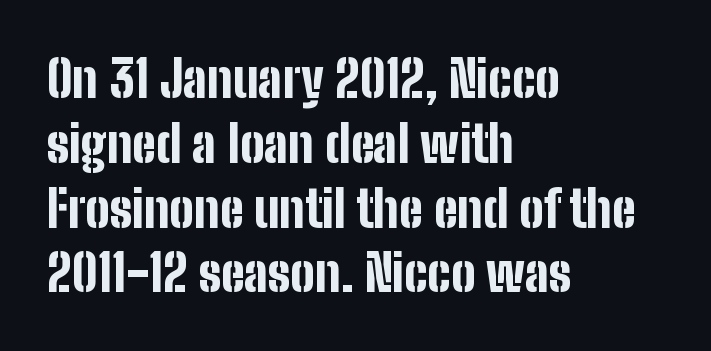
{"serif": "no", "italic": "no", "bold": "yes", "weight": "bold", "width": "condensed", "stroke_contrast": "low", "x_height": "medium", "monospaced": "no", "underline": "no", "align": "left", "line_spacing": "normal", "line_spacing_ratio": 1.27, "letter_spacing": "normal", "letter_spacing_em": 0.0, "glyph_px": 51}
